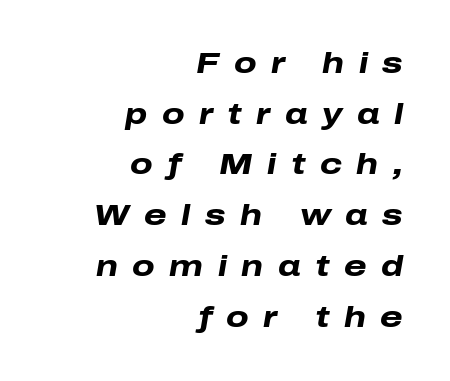
The image shows 29 px heavy, wide type, italic (leaning right); set right-aligned, line spacing 1.75x, unusually wide letter spacing (+0.5 em), not underlined; low stroke contrast and a medium x-height.
